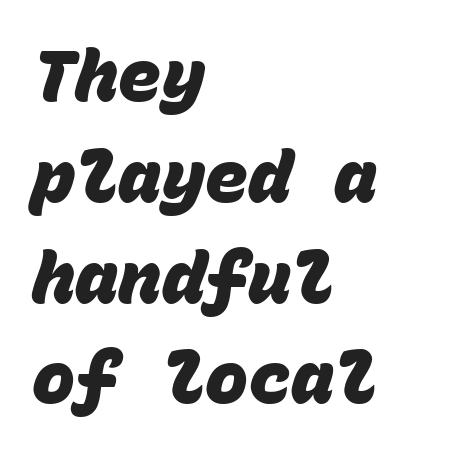
Q: Is the text bold? A: Yes.
Q: Is the typeface a serif or a sans-serif typeface? A: Sans-serif.
Q: Is the text underlined? A: No.
Q: How is the paragraph aligned? A: Left-aligned.
Q: Is the spacing between letters normal or unusually wide? A: Normal.
Q: Is the spacing between lines tight, normal or loose? A: Normal.
Q: Width (condensed, normal, or wide)? A: Normal.
Q: Stroke contrast? A: Low.
Q: x-height? A: Large.
Q: Monospaced? A: Yes.
